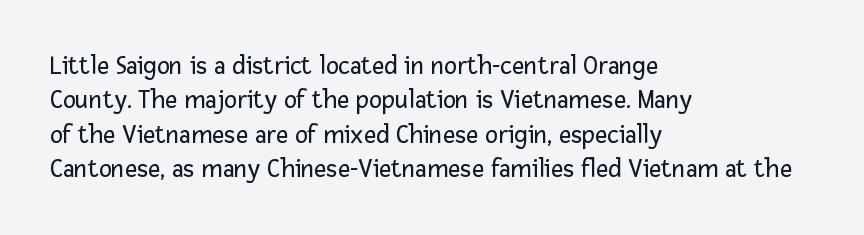
Q: Is the text bold? A: No.
Q: Is the text italic (slanted)? A: No, it is upright.
Q: Is the text underlined? A: No.
Q: How is the paragraph aligned? A: Left-aligned.
Q: Is the spacing between letters normal or unusually wide? A: Normal.
Q: Is the spacing between lines tight, normal or loose? A: Normal.
